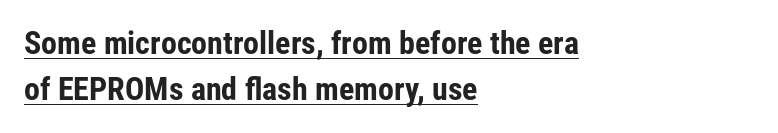
Q: Is the text bold? A: Yes.
Q: Is the text italic (slanted)? A: No, it is upright.
Q: Is the typeface a serif or a sans-serif typeface? A: Sans-serif.
Q: Is the text underlined? A: Yes.
Q: How is the paragraph aligned? A: Left-aligned.
Q: Is the spacing between letters normal or unusually wide? A: Normal.
Q: Is the spacing between lines tight, normal or loose? A: Normal.
Q: Width (condensed, normal, or wide)? A: Condensed.
Q: Stroke contrast? A: Low.
Q: x-height? A: Medium.
Q: Monospaced? A: No.
